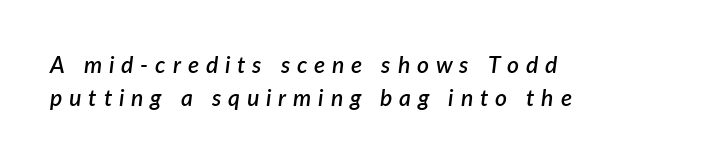
Q: Is the text bold? A: Semi-bold.
Q: Is the text italic (slanted)? A: Yes, it leans right by about 7 degrees.
Q: Is the text underlined? A: No.
Q: How is the paragraph aligned? A: Left-aligned.
Q: Is the spacing between letters normal or unusually wide? A: Unusually wide.
Q: Is the spacing between lines tight, normal or loose? A: Normal.
